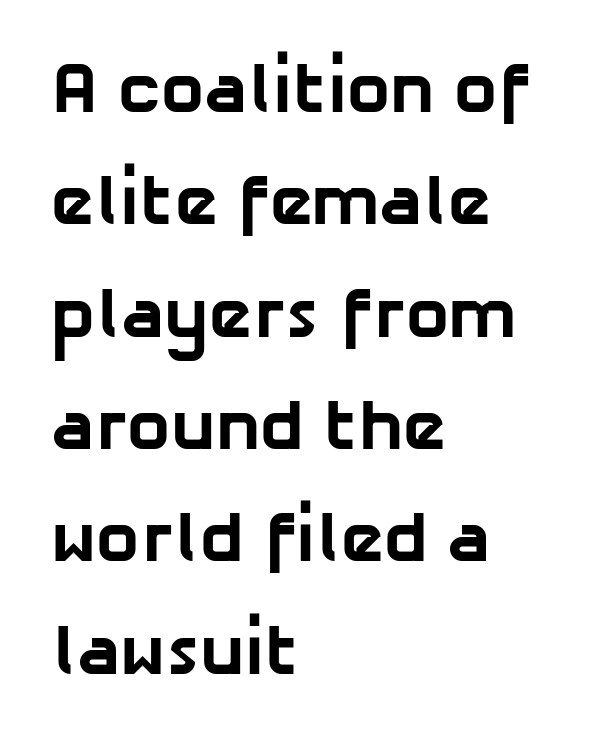
Q: Is the text bold? A: Yes.
Q: Is the typeface a serif or a sans-serif typeface? A: Sans-serif.
Q: Is the text underlined? A: No.
Q: How is the paragraph aligned? A: Left-aligned.
Q: Is the spacing between letters normal or unusually wide? A: Normal.
Q: Is the spacing between lines tight, normal or loose? A: Normal.
Q: Width (condensed, normal, or wide)? A: Normal.
Q: Stroke contrast? A: Low.
Q: x-height? A: Medium.
Q: Monospaced? A: No.
